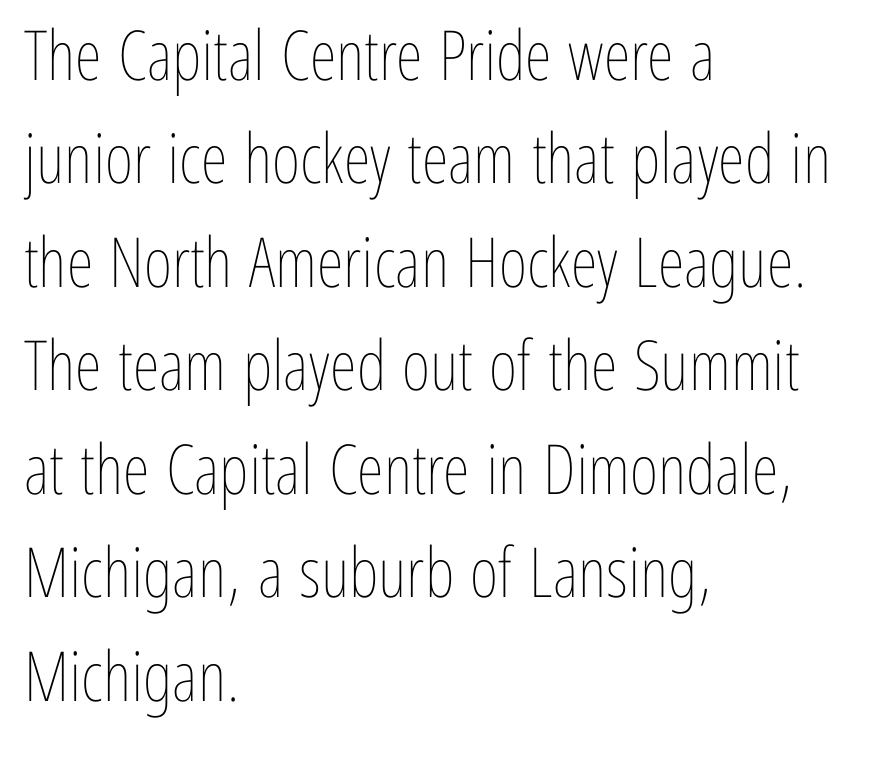
{"italic": "no", "bold": "no", "weight": "thin", "width": "condensed", "stroke_contrast": "low", "x_height": "medium", "monospaced": "no", "underline": "no", "align": "left", "line_spacing": "normal", "line_spacing_ratio": 1.5, "letter_spacing": "normal", "letter_spacing_em": 0.0, "glyph_px": 69}
